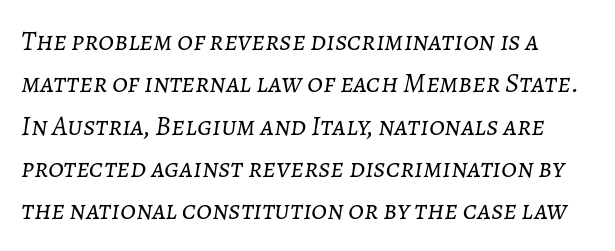
{"italic": "yes", "lean": "right", "slant_degrees": 7, "bold": "no", "weight": "light", "width": "normal", "stroke_contrast": "low", "x_height": "medium", "monospaced": "no", "underline": "no", "line_spacing": "normal", "line_spacing_ratio": 1.51, "letter_spacing": "normal", "letter_spacing_em": 0.0, "glyph_px": 28}
